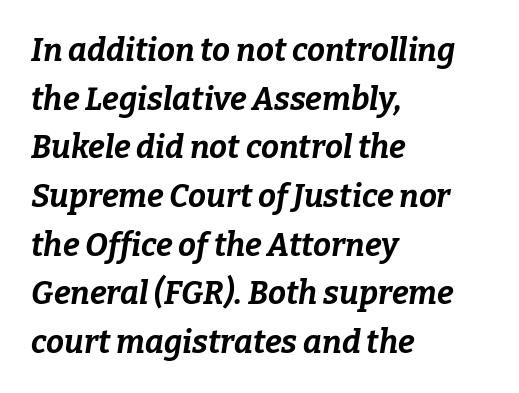
The image shows 32 px bold type, italic (leaning right); set left-aligned, normal line spacing (1.52x), normal letter spacing, not underlined; low stroke contrast and a medium x-height.
